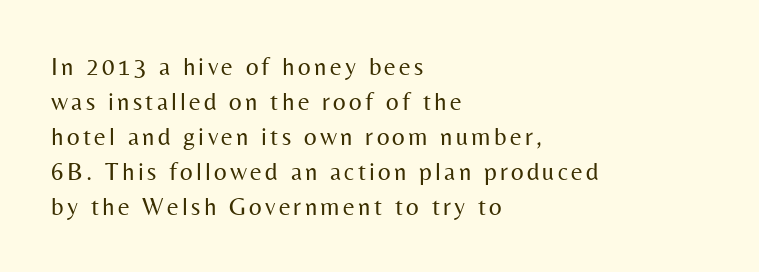
{"italic": "no", "bold": "no", "underline": "no", "align": "left", "line_spacing": "normal", "line_spacing_ratio": 1.4, "glyph_px": 25}
